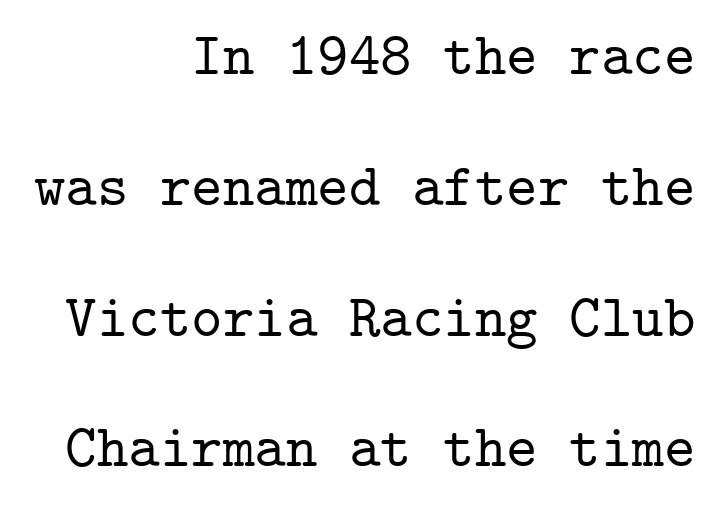
Q: Is the text italic (slanted)? A: No, it is upright.
Q: Is the typeface a serif or a sans-serif typeface? A: Serif.
Q: Is the text underlined? A: No.
Q: How is the paragraph aligned? A: Right-aligned.
Q: Is the spacing between letters normal or unusually wide? A: Normal.
Q: Is the spacing between lines tight, normal or loose? A: Loose.
Q: Width (condensed, normal, or wide)? A: Normal.
Q: Stroke contrast? A: Low.
Q: x-height? A: Medium.
Q: Monospaced? A: Yes.
